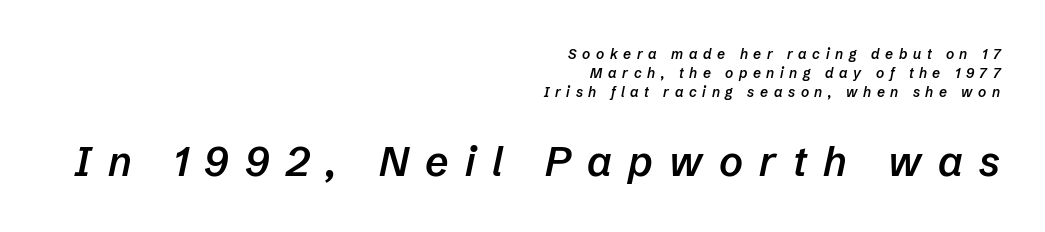
Q: Is the text bold? A: Semi-bold.
Q: Is the text italic (slanted)? A: Yes, it leans right by about 12 degrees.
Q: Is the text underlined? A: No.
Q: How is the paragraph aligned? A: Right-aligned.
Q: Is the spacing between letters normal or unusually wide? A: Unusually wide.
Q: Is the spacing between lines tight, normal or loose? A: Normal.
Q: Which block of text is set in a larger size, the first (top) or the second (bottom)? A: The second (bottom) one.
Q: Width (condensed, normal, or wide)? A: Normal.
Q: Stroke contrast? A: Low.
Q: x-height? A: Medium.
Q: Monospaced? A: No.
